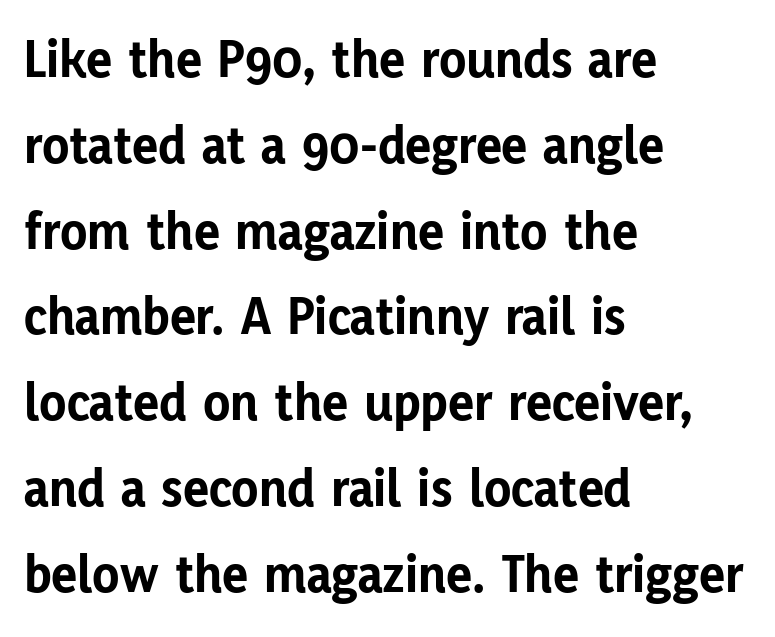
No extra tracking has been applied to these lines. The glyphs in this specimen are sans serif. All the whitespace from short lines collects on the right. Glance below the letters and you will spot only blank space. Chunky letters — that's bold for sure.
